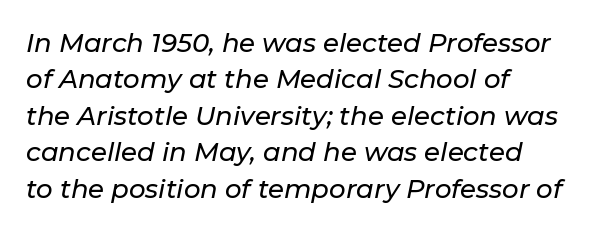
The image shows 26 px text type, italic (leaning right); set left-aligned, normal line spacing (1.4x), normal letter spacing, not underlined.
